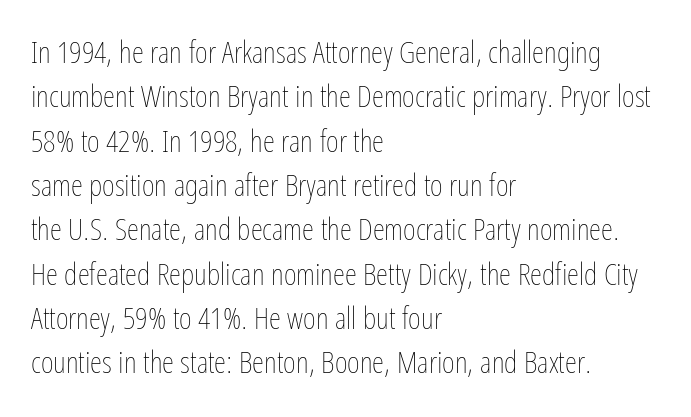
{"italic": "no", "bold": "no", "weight": "thin", "width": "condensed", "stroke_contrast": "low", "x_height": "medium", "monospaced": "no", "underline": "no", "align": "left", "line_spacing": "normal", "line_spacing_ratio": 1.43, "letter_spacing": "normal", "letter_spacing_em": 0.0, "glyph_px": 31}
